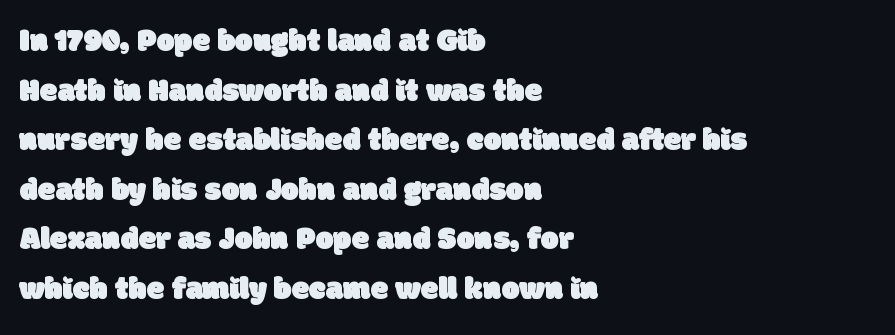
{"serif": "no", "width": "normal", "stroke_contrast": "low", "x_height": "large", "monospaced": "no", "underline": "no", "align": "left", "line_spacing": "normal", "line_spacing_ratio": 1.55, "letter_spacing": "normal", "letter_spacing_em": 0.0, "glyph_px": 32}
